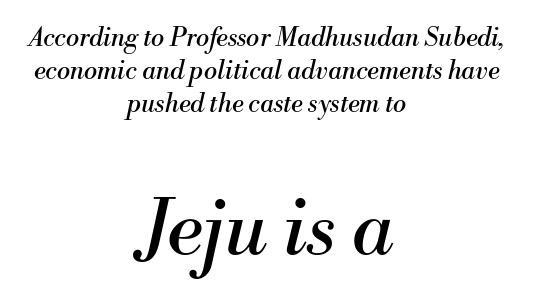
{"serif": "yes", "italic": "yes", "lean": "right", "slant_degrees": 13, "bold": "no", "weight": "regular", "width": "normal", "stroke_contrast": "medium", "x_height": "small", "monospaced": "no", "underline": "no", "align": "center", "line_spacing": "normal", "line_spacing_ratio": 1.33, "letter_spacing": "normal", "letter_spacing_em": 0.0, "larger_block": "second", "size_ratio": 3.04, "glyph_px": 76}
